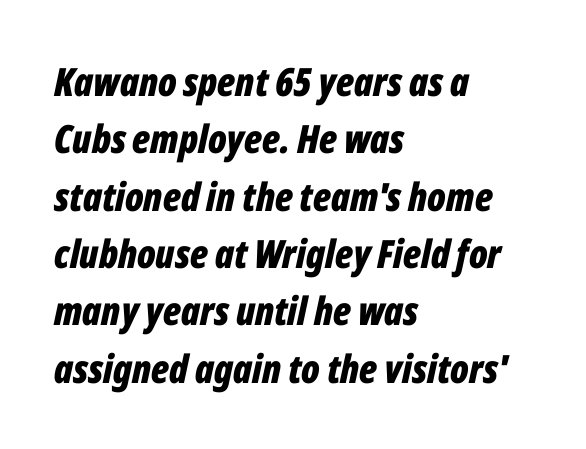
The image shows 39 px bold, condensed type, italic (leaning right); set left-aligned, normal line spacing (1.47x), normal letter spacing, not underlined; low stroke contrast and a medium x-height.
